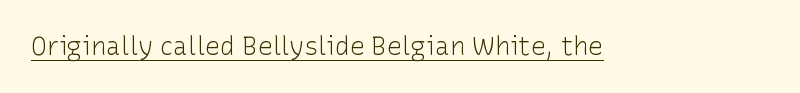
The letterforms sit at book weight or below. Posture: upright roman. Here the glyphs are tracked normally, forming tight word shapes. The words here are underlined.
